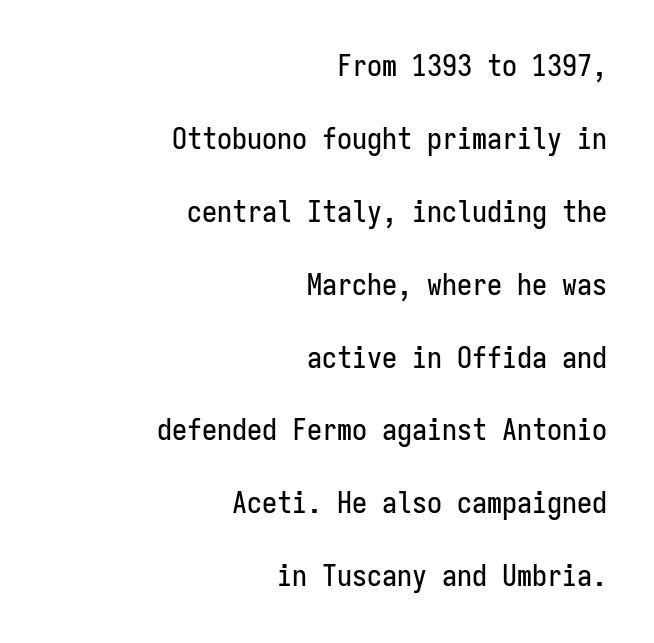
The image shows 30 px condensed sans-serif type, upright, monospaced; set right-aligned, loose line spacing (2.43x), normal letter spacing, not underlined; low stroke contrast and a medium x-height.
